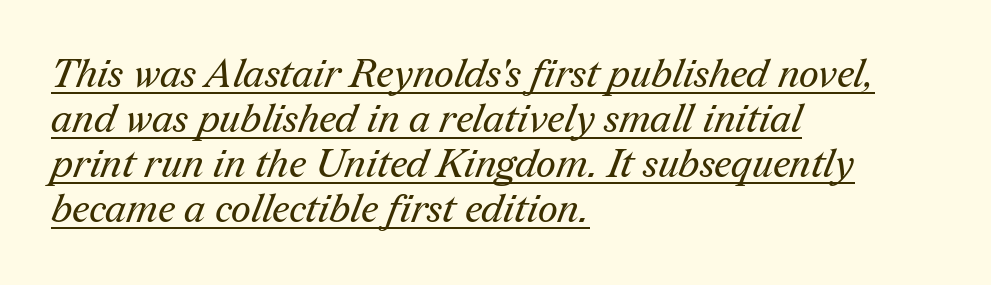
Q: Is the text bold? A: No.
Q: Is the typeface a serif or a sans-serif typeface? A: Serif.
Q: Is the text underlined? A: Yes.
Q: How is the paragraph aligned? A: Left-aligned.
Q: Is the spacing between letters normal or unusually wide? A: Normal.
Q: Is the spacing between lines tight, normal or loose? A: Tight.
Q: Width (condensed, normal, or wide)? A: Normal.
Q: Stroke contrast? A: Medium.
Q: x-height? A: Medium.
Q: Monospaced? A: No.
